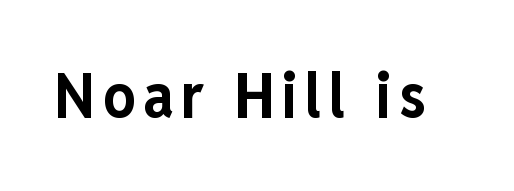
Q: Is the text bold? A: Yes.
Q: Is the text italic (slanted)? A: No, it is upright.
Q: Is the typeface a serif or a sans-serif typeface? A: Sans-serif.
Q: Is the text underlined? A: No.
Q: Width (condensed, normal, or wide)? A: Condensed.
Q: Stroke contrast? A: Low.
Q: x-height? A: Medium.
Q: Monospaced? A: No.
